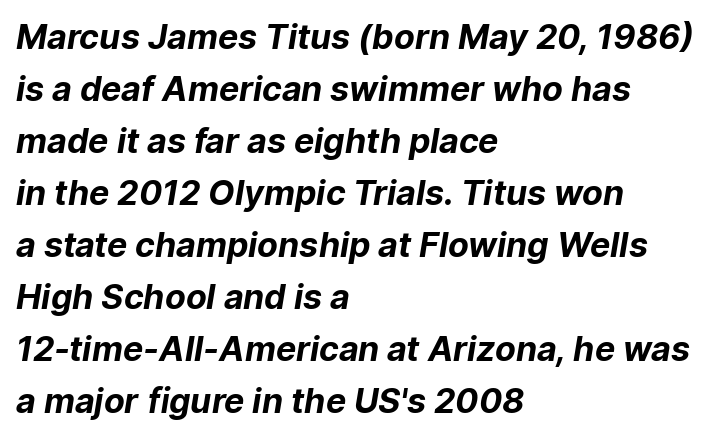
Q: Is the text bold? A: Yes.
Q: Is the typeface a serif or a sans-serif typeface? A: Sans-serif.
Q: Is the text underlined? A: No.
Q: How is the paragraph aligned? A: Left-aligned.
Q: Is the spacing between letters normal or unusually wide? A: Normal.
Q: Is the spacing between lines tight, normal or loose? A: Normal.
Q: Width (condensed, normal, or wide)? A: Normal.
Q: Stroke contrast? A: Low.
Q: x-height? A: Medium.
Q: Monospaced? A: No.
